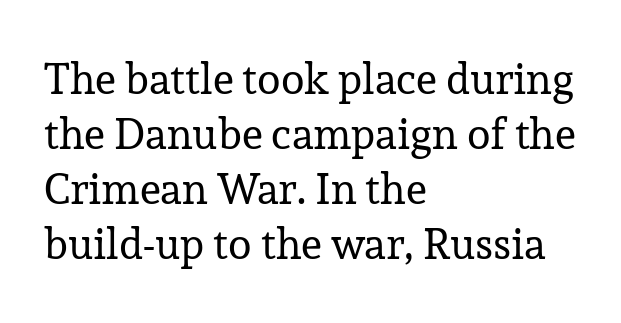
The image shows 43 px regular-weight serif type, upright; set left-aligned, normal line spacing (1.28x), normal letter spacing, not underlined; low stroke contrast and a medium x-height.
